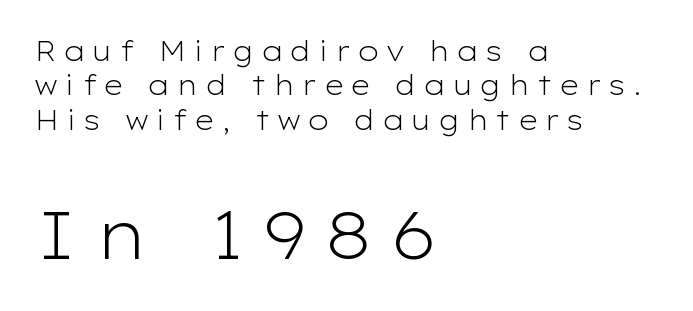
{"serif": "no", "italic": "no", "bold": "no", "weight": "light", "width": "wide", "stroke_contrast": "low", "x_height": "medium", "monospaced": "no", "underline": "no", "align": "left", "line_spacing": "normal", "line_spacing_ratio": 1.27, "letter_spacing": "wide", "letter_spacing_em": 0.23, "larger_block": "second", "size_ratio": 2.52, "glyph_px": 68}
